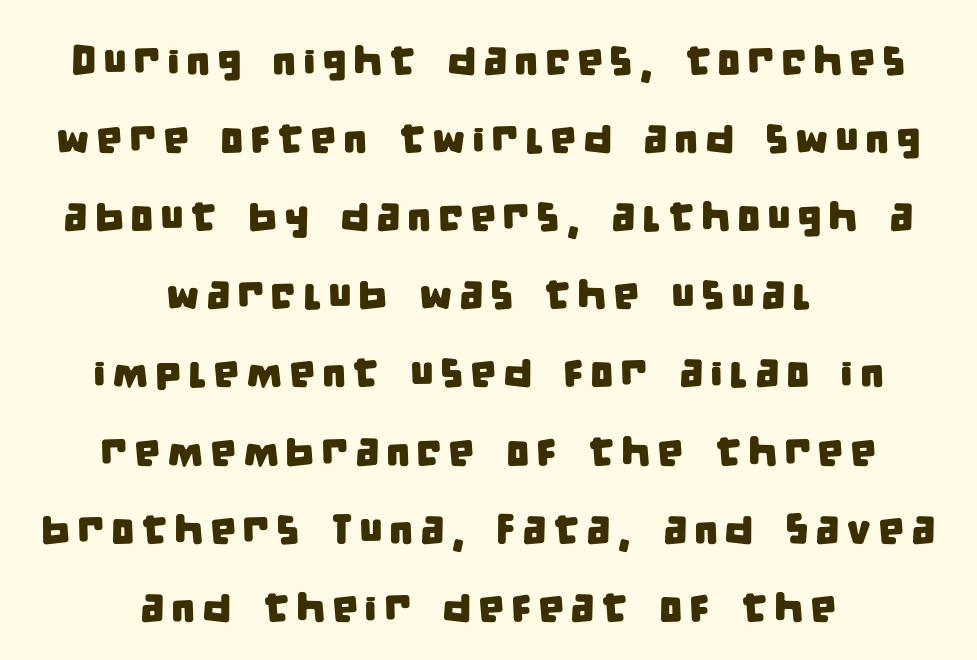
Q: Is the typeface a serif or a sans-serif typeface? A: Sans-serif.
Q: Is the text underlined? A: No.
Q: How is the paragraph aligned? A: Centered.
Q: Width (condensed, normal, or wide)? A: Condensed.
Q: Stroke contrast? A: Low.
Q: x-height? A: Large.
Q: Monospaced? A: No.
